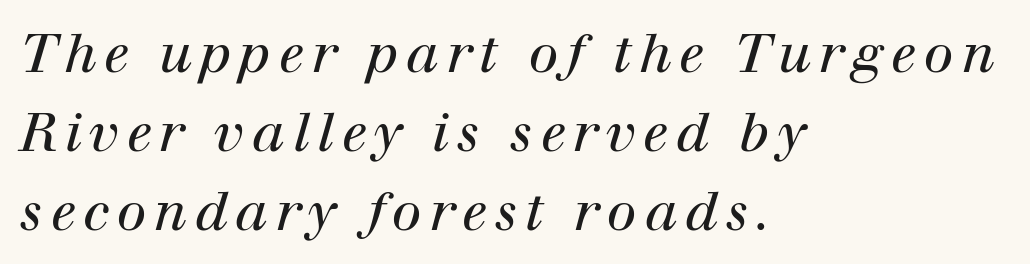
Q: Is the text bold? A: No.
Q: Is the text italic (slanted)? A: Yes, it leans right by about 12 degrees.
Q: Is the typeface a serif or a sans-serif typeface? A: Serif.
Q: Is the text underlined? A: No.
Q: How is the paragraph aligned? A: Left-aligned.
Q: Is the spacing between lines tight, normal or loose? A: Normal.
Q: Width (condensed, normal, or wide)? A: Normal.
Q: Stroke contrast? A: High.
Q: x-height? A: Medium.
Q: Monospaced? A: No.
